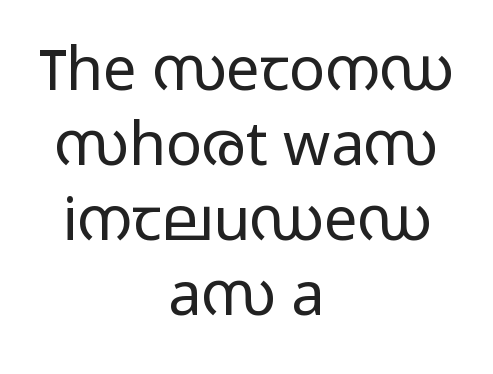
The image shows 60 px light, wide sans-serif type, upright; set centered, normal line spacing (1.25x), normal letter spacing, not underlined; low stroke contrast and a medium x-height.
